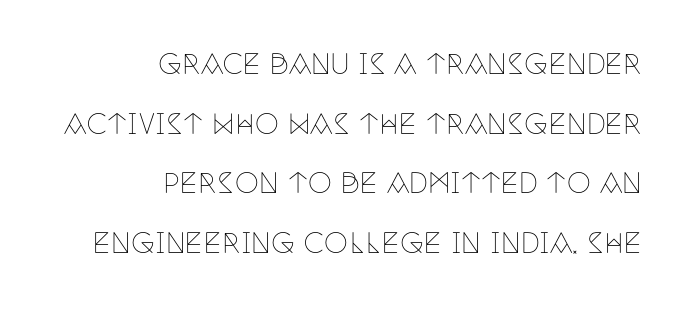
{"italic": "no", "bold": "no", "underline": "no", "align": "right", "line_spacing": "loose", "line_spacing_ratio": 2.21, "letter_spacing": "normal", "letter_spacing_em": 0.0, "glyph_px": 27}
